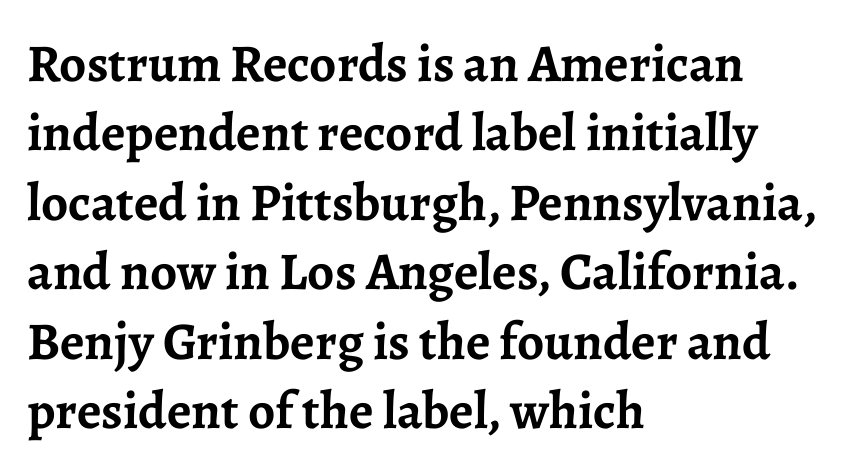
The image shows 53 px semibold serif type, upright; set left-aligned, normal line spacing (1.31x), normal letter spacing, not underlined; low stroke contrast and a medium x-height.
